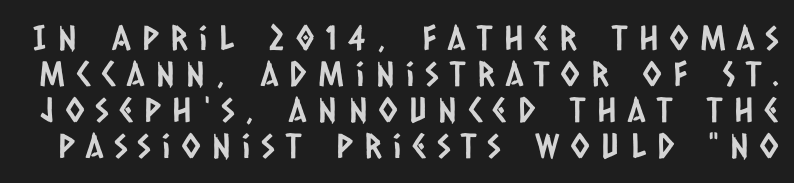
Notice how descenders almost collide with the ascenders below — that's tight leading. Is the letter spacing exaggerated? Yes — the characters are pushed far apart. The letters carry no serifs — their stems end cleanly without finishing strokes. Honestly, there is no underline to notice here at all.
